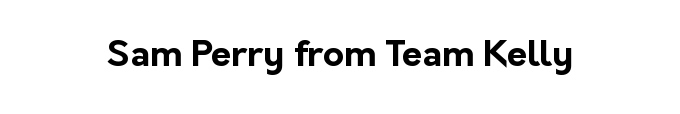
The image shows 36 px bold sans-serif type, upright; set normal letter spacing, not underlined; low stroke contrast and a medium x-height.
